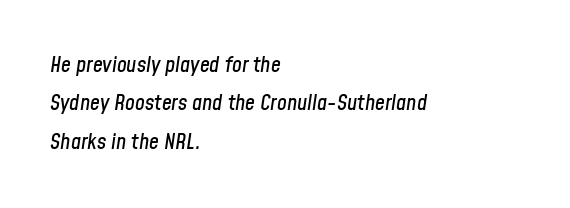
The image shows 22 px text type, italic (leaning right); set left-aligned, line spacing 1.74x, normal letter spacing, not underlined.
